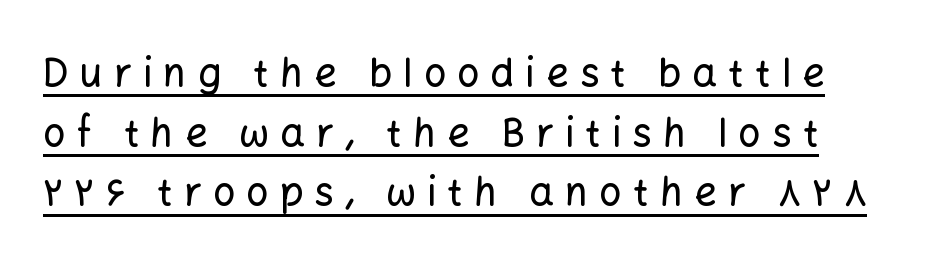
Q: Is the text italic (slanted)? A: No, it is upright.
Q: Is the typeface a serif or a sans-serif typeface? A: Sans-serif.
Q: Is the text underlined? A: Yes.
Q: Is the spacing between letters normal or unusually wide? A: Unusually wide.
Q: Is the spacing between lines tight, normal or loose? A: Normal.
Q: Width (condensed, normal, or wide)? A: Normal.
Q: Stroke contrast? A: Low.
Q: x-height? A: Medium.
Q: Monospaced? A: No.
